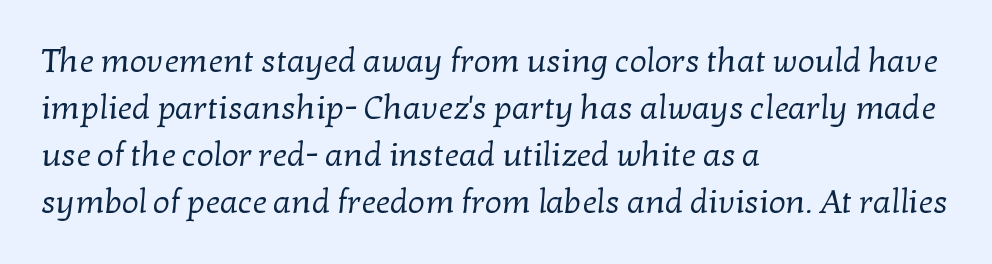
{"serif": "yes", "bold": "no", "weight": "regular", "width": "normal", "stroke_contrast": "low", "x_height": "medium", "monospaced": "no", "underline": "no", "align": "left", "line_spacing": "normal", "line_spacing_ratio": 1.42, "letter_spacing": "normal", "letter_spacing_em": 0.0, "glyph_px": 33}
